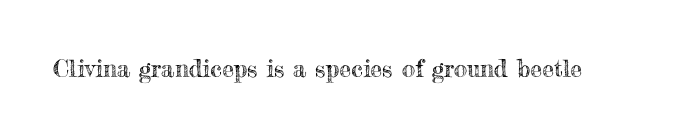
The image shows 24 px text type, upright; set normal letter spacing, not underlined.
